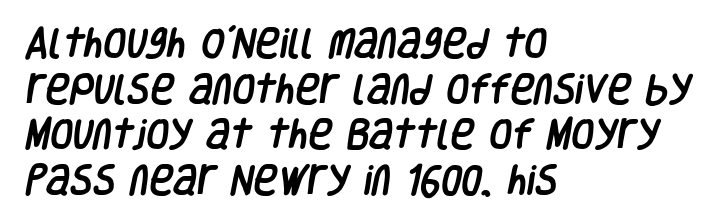
Q: Is the typeface a serif or a sans-serif typeface? A: Sans-serif.
Q: Is the text underlined? A: No.
Q: How is the paragraph aligned? A: Left-aligned.
Q: Is the spacing between letters normal or unusually wide? A: Normal.
Q: Is the spacing between lines tight, normal or loose? A: Normal.
Q: Width (condensed, normal, or wide)? A: Condensed.
Q: Stroke contrast? A: Low.
Q: x-height? A: Large.
Q: Monospaced? A: No.
